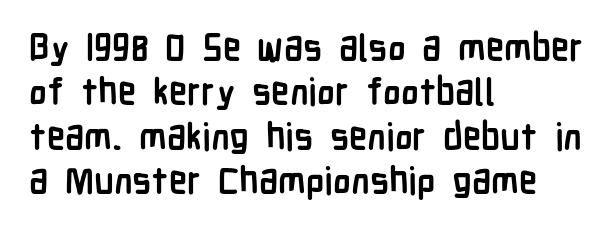
The image shows 37 px semibold, condensed sans-serif type, upright; set left-aligned, line spacing 1.2x, normal letter spacing, not underlined; low stroke contrast and a medium x-height.
